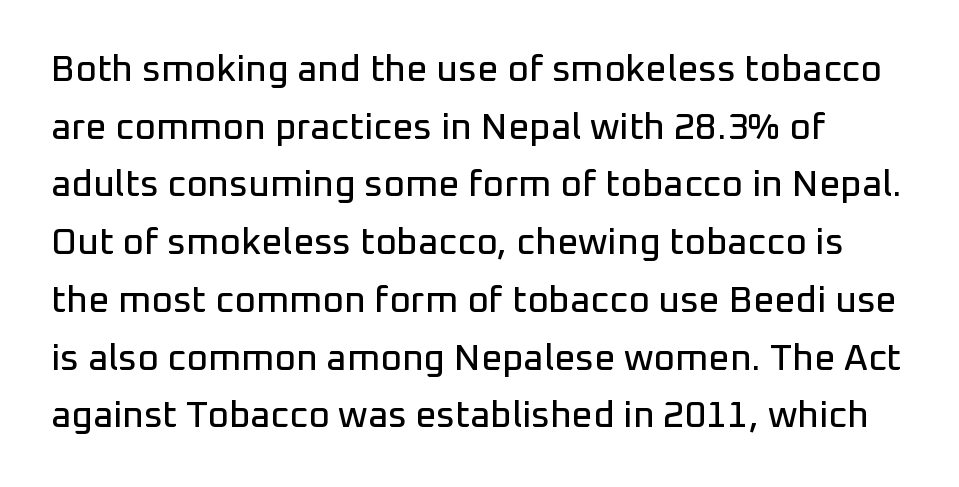
The image shows 37 px sans-serif type, upright; set normal line spacing (1.56x), normal letter spacing, not underlined; low stroke contrast and a medium x-height.
